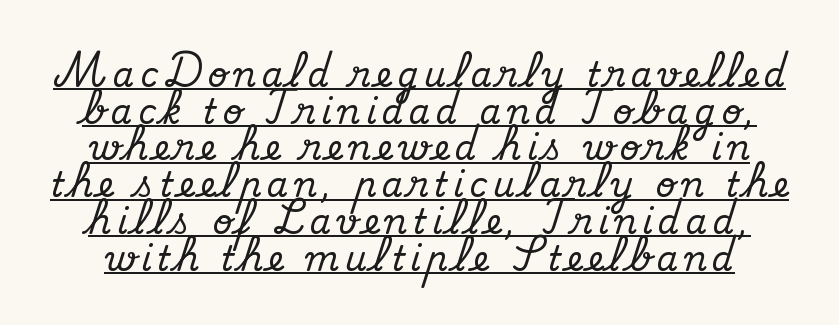
{"serif": "yes", "width": "normal", "stroke_contrast": "medium", "x_height": "small", "monospaced": "no", "underline": "yes", "line_spacing": "tight", "line_spacing_ratio": 1.08, "glyph_px": 34}
